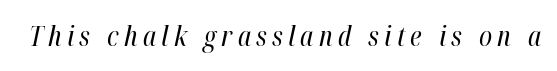
{"italic": "yes", "lean": "right", "slant_degrees": 12, "bold": "no", "weight": "regular", "width": "condensed", "stroke_contrast": "high", "x_height": "medium", "monospaced": "no", "underline": "no", "glyph_px": 28}
